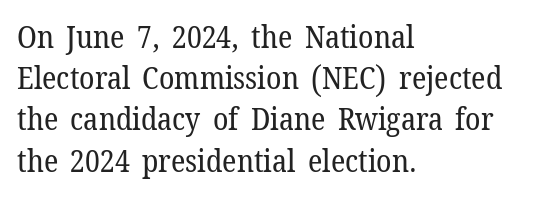
The image shows 31 px regular-weight serif type, upright; set left-aligned, normal line spacing (1.33x), normal letter spacing, not underlined; low stroke contrast and a medium x-height.
